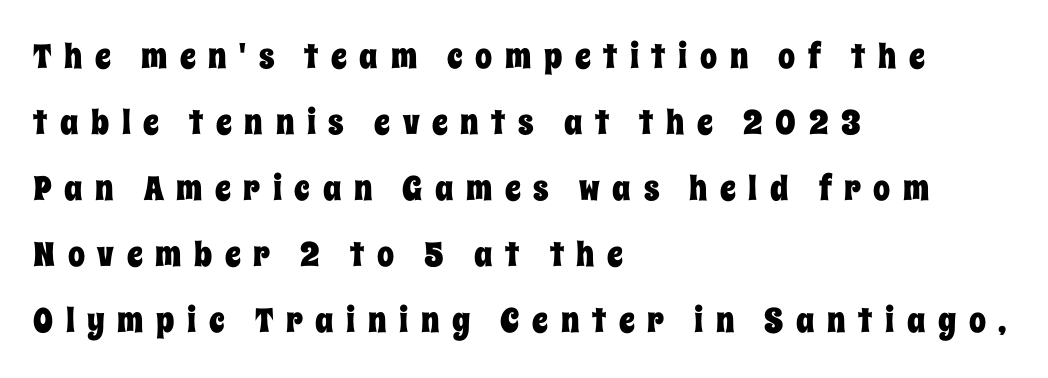
Q: Is the text italic (slanted)? A: No, it is upright.
Q: Is the text underlined? A: No.
Q: How is the paragraph aligned? A: Left-aligned.
Q: Is the spacing between letters normal or unusually wide? A: Unusually wide.
Q: Is the spacing between lines tight, normal or loose? A: Loose.
Q: Width (condensed, normal, or wide)? A: Condensed.
Q: Stroke contrast? A: Low.
Q: x-height? A: Large.
Q: Monospaced? A: No.
